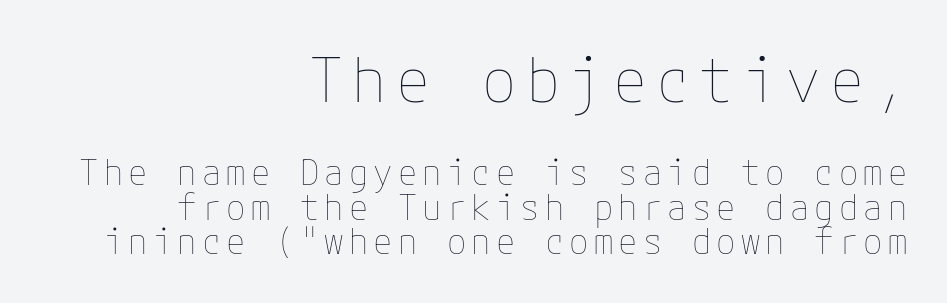
{"italic": "no", "bold": "no", "weight": "thin", "width": "normal", "stroke_contrast": "low", "x_height": "medium", "underline": "no", "align": "right", "line_spacing": "tight", "line_spacing_ratio": 0.98, "larger_block": "first", "size_ratio": 1.77, "glyph_px": 62}
